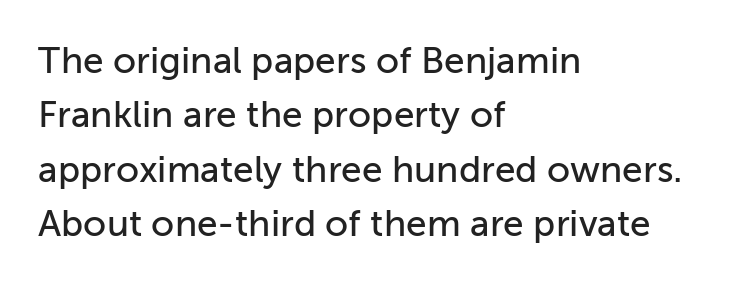
The image shows 37 px sans-serif type, upright; set left-aligned, normal line spacing (1.47x), normal letter spacing, not underlined; low stroke contrast and a medium x-height.
